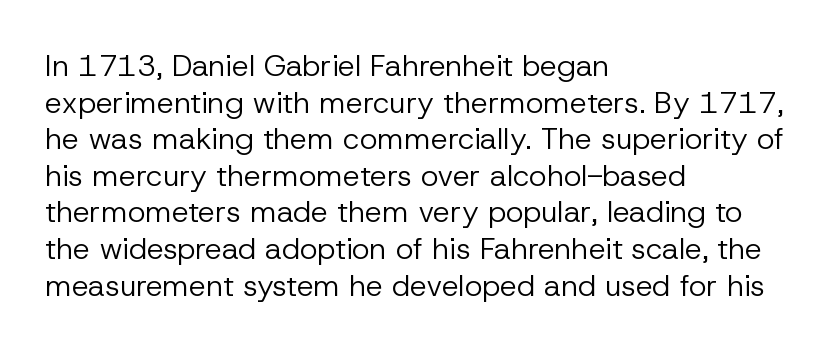
{"serif": "no", "italic": "no", "bold": "no", "weight": "regular", "width": "normal", "stroke_contrast": "low", "x_height": "medium", "monospaced": "no", "underline": "no", "align": "left", "line_spacing_ratio": 1.22, "letter_spacing": "normal", "letter_spacing_em": 0.0, "glyph_px": 30}
